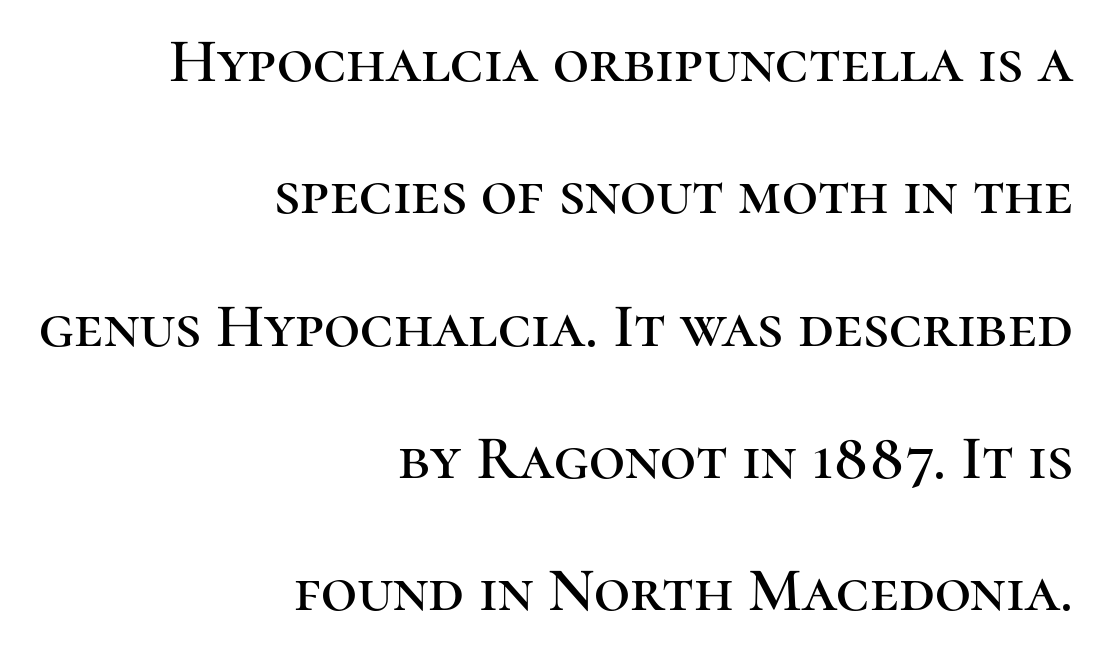
{"serif": "yes", "italic": "no", "width": "normal", "stroke_contrast": "high", "x_height": "medium", "monospaced": "no", "underline": "no", "align": "right", "line_spacing": "loose", "line_spacing_ratio": 2.1, "letter_spacing": "normal", "letter_spacing_em": 0.0, "glyph_px": 63}
